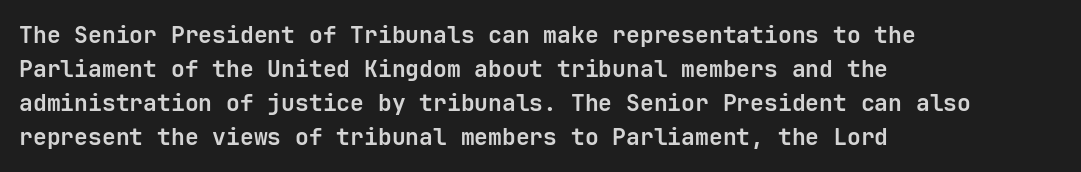
Q: Is the text bold? A: Yes.
Q: Is the text italic (slanted)? A: No, it is upright.
Q: Is the text underlined? A: No.
Q: How is the paragraph aligned? A: Left-aligned.
Q: Is the spacing between letters normal or unusually wide? A: Normal.
Q: Is the spacing between lines tight, normal or loose? A: Normal.
